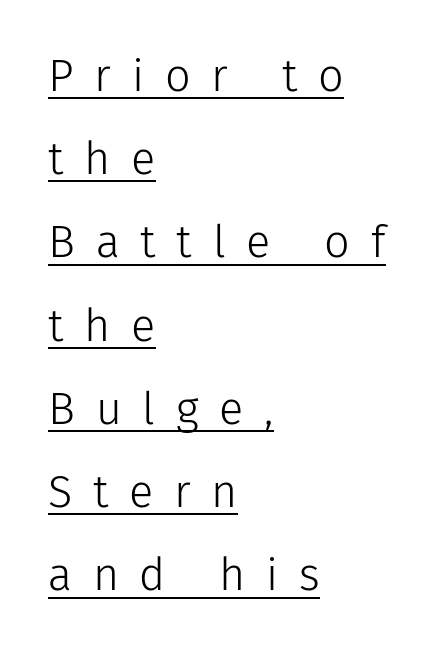
{"serif": "no", "italic": "no", "bold": "no", "weight": "light", "width": "normal", "stroke_contrast": "low", "x_height": "medium", "monospaced": "no", "underline": "yes", "align": "left", "line_spacing_ratio": 1.85, "letter_spacing": "wide", "letter_spacing_em": 0.46, "glyph_px": 45}
